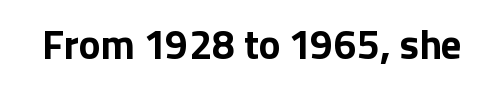
Q: Is the text bold? A: Yes.
Q: Is the text italic (slanted)? A: No, it is upright.
Q: Is the typeface a serif or a sans-serif typeface? A: Sans-serif.
Q: Is the text underlined? A: No.
Q: Is the spacing between letters normal or unusually wide? A: Normal.
Q: Width (condensed, normal, or wide)? A: Normal.
Q: Stroke contrast? A: Low.
Q: x-height? A: Medium.
Q: Monospaced? A: No.
